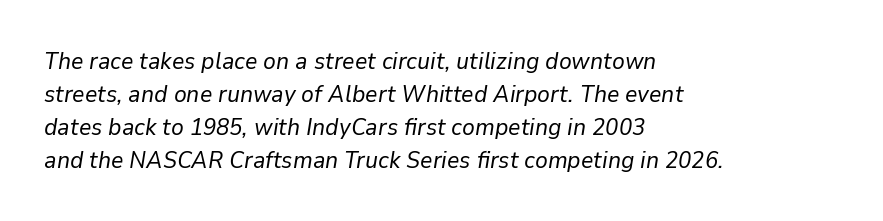
{"italic": "yes", "lean": "right", "slant_degrees": 9, "bold": "no", "underline": "no", "align": "left", "line_spacing": "normal", "line_spacing_ratio": 1.37, "letter_spacing": "normal", "letter_spacing_em": 0.0, "glyph_px": 24}
